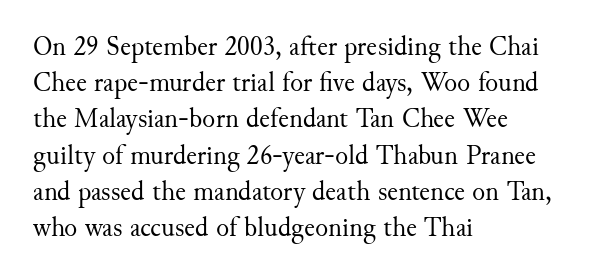
The strokes carry an ordinary text weight at most. Teacher's note: observe the even left margin — that is flush-left alignment. The lines sit at an ordinary, default distance from one another. Does extra space separate the letters? No, they use regular spacing. Posture: vertical. The specimen omits any rule beneath the text block's lines.
